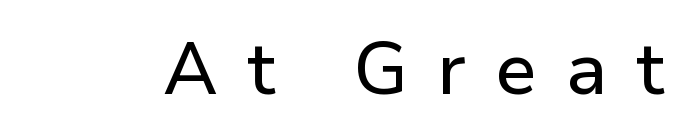
Q: Is the text italic (slanted)? A: No, it is upright.
Q: Is the typeface a serif or a sans-serif typeface? A: Sans-serif.
Q: Is the text underlined? A: No.
Q: Is the spacing between letters normal or unusually wide? A: Unusually wide.
Q: Width (condensed, normal, or wide)? A: Normal.
Q: Stroke contrast? A: Low.
Q: x-height? A: Medium.
Q: Monospaced? A: No.
